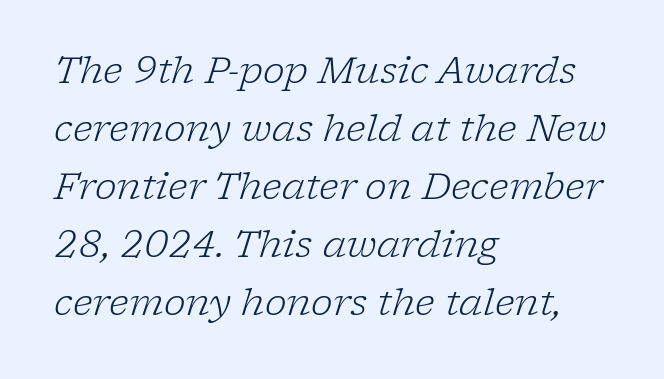
{"serif": "yes", "italic": "yes", "lean": "right", "slant_degrees": 17, "bold": "no", "weight": "light", "width": "normal", "stroke_contrast": "low", "x_height": "medium", "monospaced": "no", "underline": "no", "align": "left", "line_spacing": "normal", "line_spacing_ratio": 1.57, "letter_spacing": "normal", "letter_spacing_em": 0.0, "glyph_px": 37}
